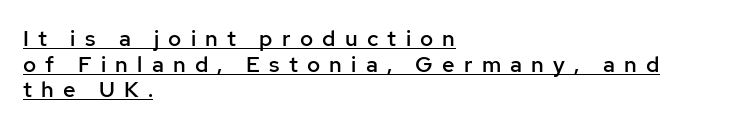
The image shows 22 px text type, upright; set left-aligned, line spacing 1.16x, unusually wide letter spacing (+0.42 em), underlined.
